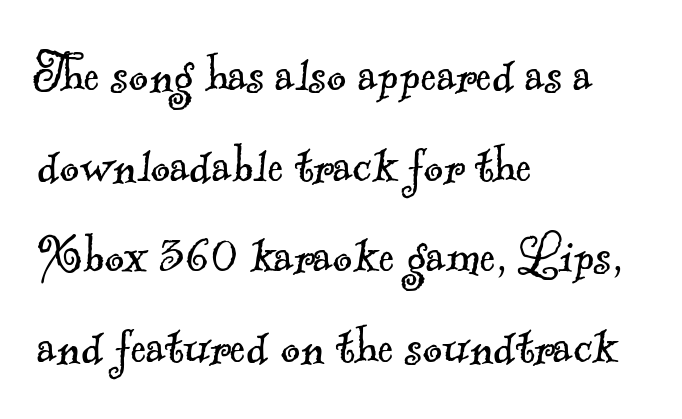
No heavy texture on the line: the type isn't bold. The paragraph has a hard left edge and a soft right edge. In terms of leading, this rendering sits right in the middle. This sample uses plain, unmodified letter spacing. The typeface chosen for these lines features serifs. The passage shown is typed in a proportional face where columns would drift.
